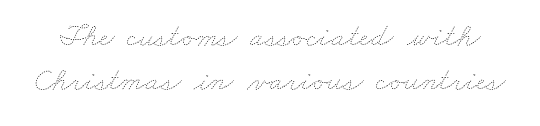
The image shows 32 px thin, wide type; set normal line spacing (1.39x), normal letter spacing, not underlined; low stroke contrast and a small x-height.
